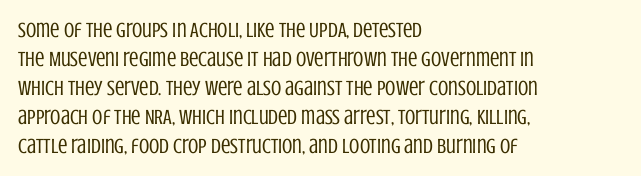
Letters rest on an invisible, unmarked baseline. Heaviness? Minimal to ordinary, like unemphasized prose. The rendering anchors every line to the left-hand side. The line-height multiplier appears to be the usual default.
